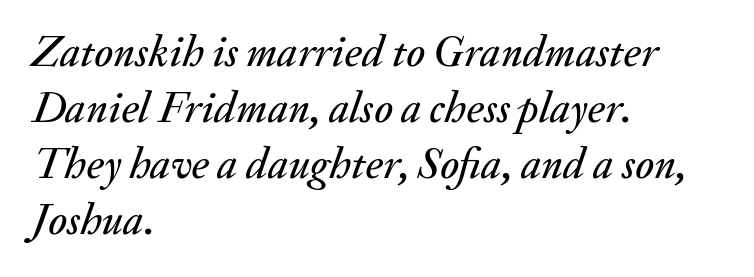
These lines are rendered in a variable-pitch font. Tracking here is standard; glyphs follow each other at the usual distance. Does the copy run flush right? No — it runs flush left. Notice how descenders clear the ascenders below comfortably — that's standard leading. The specimen omits any rule beneath the text block's lines. Is the type slanted? Yes — the strokes lean at a clear angle.
